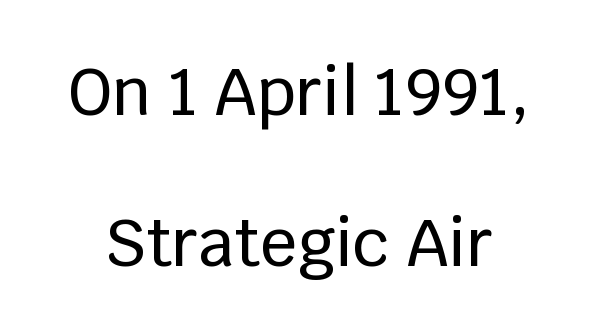
Each letter keeps its own natural width here, so spacing adapts to shape. The rendering keeps characters at their native spacing. If you measured baseline to baseline, you'd find a long distance. Every character sits straight up, as roman type does.
